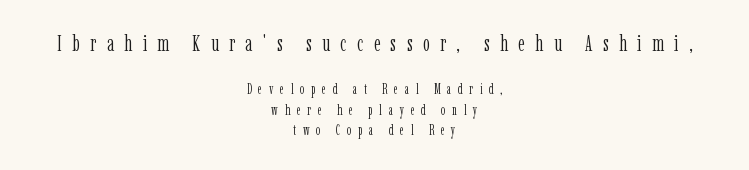
Q: Is the text bold? A: No.
Q: Is the text italic (slanted)? A: No, it is upright.
Q: Is the text underlined? A: No.
Q: How is the paragraph aligned? A: Centered.
Q: Is the spacing between letters normal or unusually wide? A: Unusually wide.
Q: Is the spacing between lines tight, normal or loose? A: Normal.
Q: Which block of text is set in a larger size, the first (top) or the second (bottom)? A: The first (top) one.
